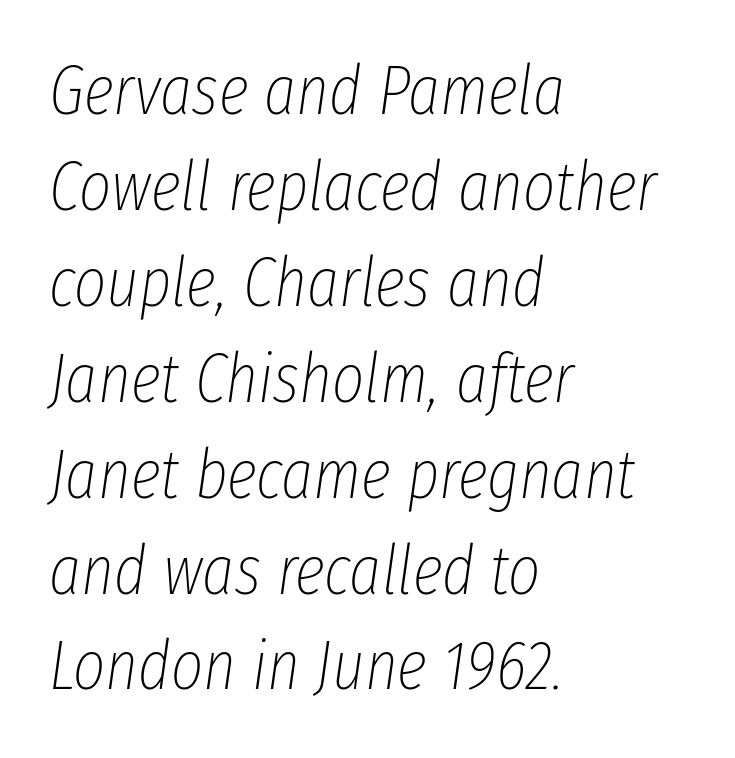
The image shows 69 px thin, condensed type, italic (leaning right); set left-aligned, normal line spacing (1.39x), normal letter spacing, not underlined; low stroke contrast and a medium x-height.
